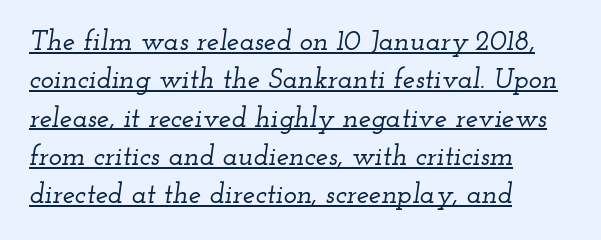
The image shows 28 px wide serif type, italic (leaning right); set left-aligned, normal line spacing (1.37x), normal letter spacing, underlined; low stroke contrast and a small x-height.
